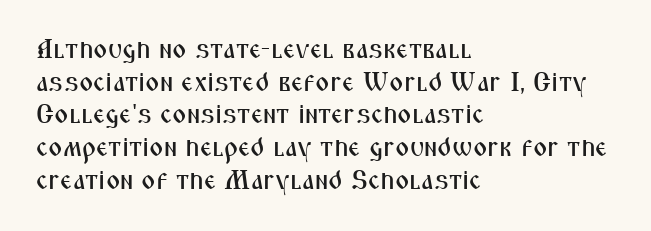
{"italic": "no", "underline": "no", "align": "left", "line_spacing_ratio": 1.21, "letter_spacing": "normal", "letter_spacing_em": 0.0, "glyph_px": 27}
